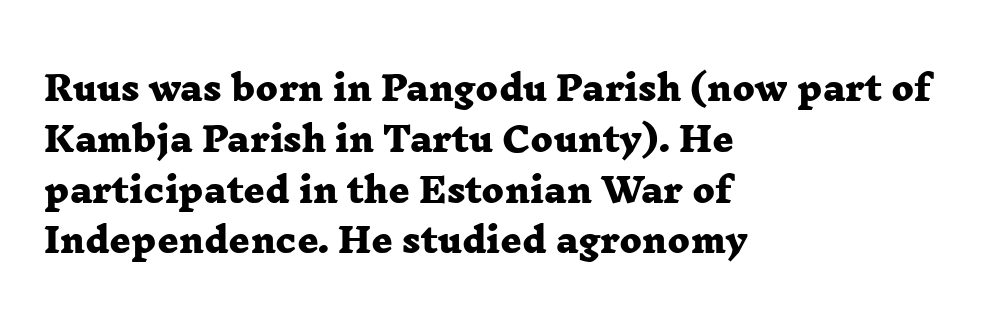
{"serif": "yes", "bold": "yes", "weight": "heavy", "width": "wide", "stroke_contrast": "low", "x_height": "medium", "monospaced": "no", "underline": "no", "align": "left", "line_spacing": "normal", "line_spacing_ratio": 1.54, "letter_spacing": "normal", "letter_spacing_em": 0.0, "glyph_px": 33}
